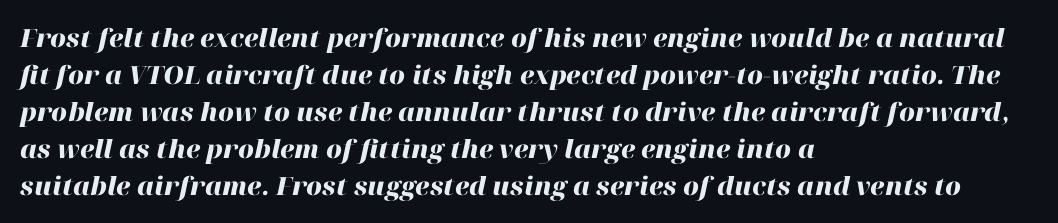
Q: Is the text bold? A: Yes.
Q: Is the text italic (slanted)? A: Yes, it leans right by about 12 degrees.
Q: Is the text underlined? A: No.
Q: How is the paragraph aligned? A: Left-aligned.
Q: Is the spacing between letters normal or unusually wide? A: Normal.
Q: Is the spacing between lines tight, normal or loose? A: Normal.
